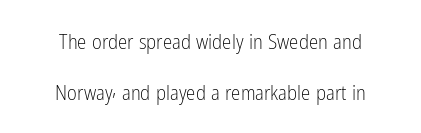
{"italic": "no", "bold": "no", "underline": "no", "align": "center", "line_spacing": "loose", "line_spacing_ratio": 2.41, "letter_spacing": "normal", "letter_spacing_em": 0.0, "glyph_px": 21}
